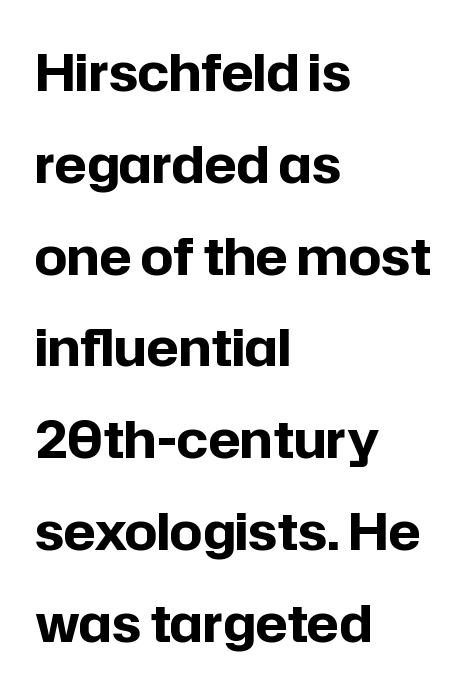
Q: Is the text bold? A: Yes.
Q: Is the text italic (slanted)? A: No, it is upright.
Q: Is the typeface a serif or a sans-serif typeface? A: Sans-serif.
Q: Is the text underlined? A: No.
Q: How is the paragraph aligned? A: Left-aligned.
Q: Is the spacing between letters normal or unusually wide? A: Normal.
Q: Width (condensed, normal, or wide)? A: Normal.
Q: Stroke contrast? A: Low.
Q: x-height? A: Medium.
Q: Monospaced? A: No.
